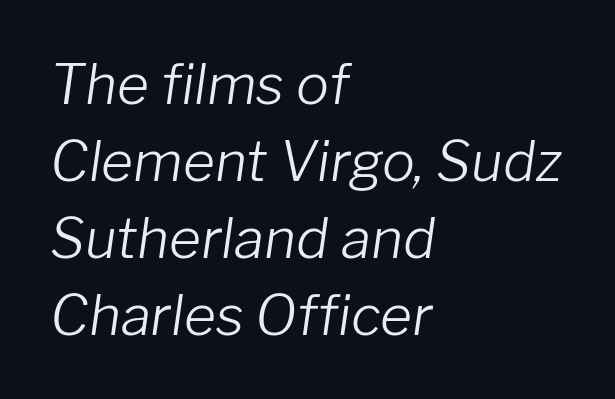
Q: Is the text bold? A: No.
Q: Is the text italic (slanted)? A: Yes, it leans right by about 8 degrees.
Q: Is the text underlined? A: No.
Q: How is the paragraph aligned? A: Left-aligned.
Q: Is the spacing between letters normal or unusually wide? A: Normal.
Q: Is the spacing between lines tight, normal or loose? A: Normal.
Q: Width (condensed, normal, or wide)? A: Normal.
Q: Stroke contrast? A: Low.
Q: x-height? A: Medium.
Q: Monospaced? A: No.
